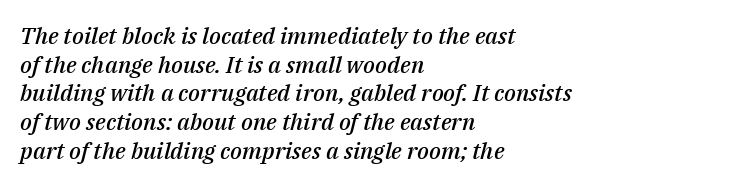
The image shows 23 px text type, italic (leaning right); set left-aligned, normal line spacing (1.25x), normal letter spacing, not underlined.
